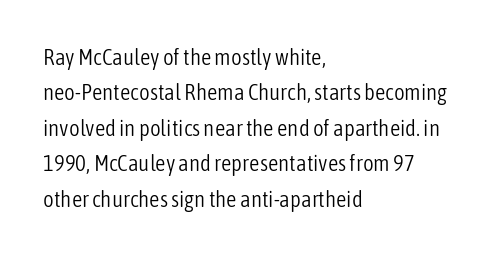
Q: Is the text bold? A: No.
Q: Is the text italic (slanted)? A: No, it is upright.
Q: Is the text underlined? A: No.
Q: How is the paragraph aligned? A: Left-aligned.
Q: Is the spacing between letters normal or unusually wide? A: Normal.
Q: Is the spacing between lines tight, normal or loose? A: Normal.
